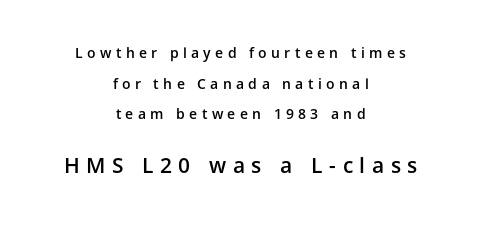
The image shows 21 px text type, upright; set centered, loose line spacing (2.18x), unusually wide letter spacing (+0.31 em), not underlined; the second (bottom) block is 1.5x larger.
